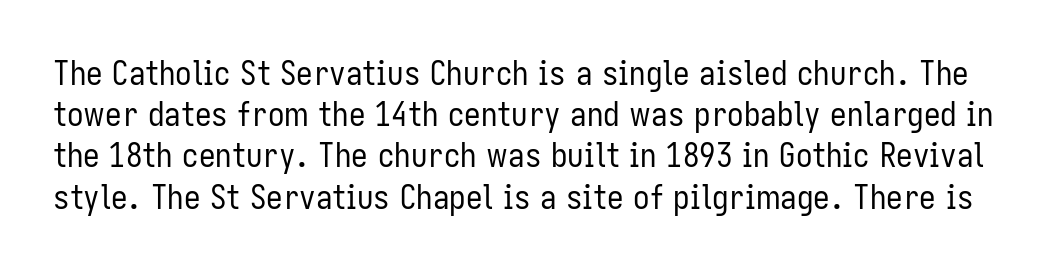
The image shows 33 px regular-weight, condensed sans-serif type, upright; set normal line spacing (1.25x), normal letter spacing, not underlined; low stroke contrast and a medium x-height.
